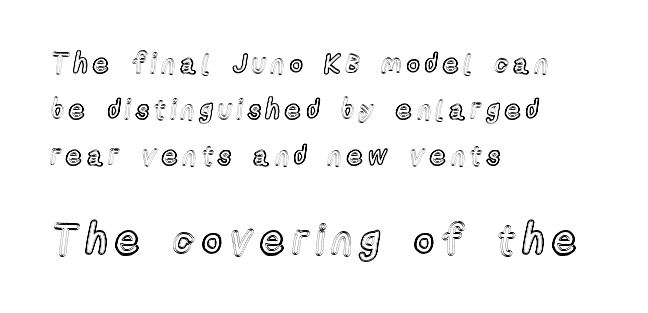
These lines are rendered in a variable-pitch font. The tracking reads as deliberately expanded to a designer's eye. This rendering uses left alignment, leaving the right contour irregular. Descender tails drop into unmarked territory. Horizontal bands of white between lines are of average thickness. Size hierarchy here favors the trailing block over the leading one.
